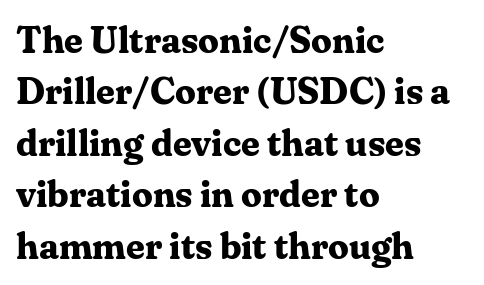
The image shows 37 px bold serif type, upright; set left-aligned, normal line spacing (1.39x), normal letter spacing, not underlined; medium stroke contrast and a medium x-height.
